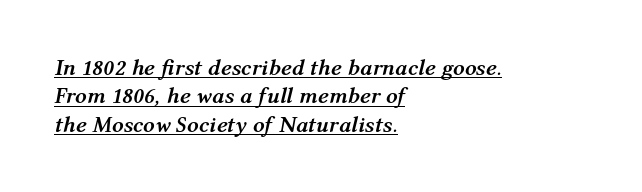
Q: Is the text bold? A: Yes.
Q: Is the text italic (slanted)? A: Yes, it leans right by about 12 degrees.
Q: Is the text underlined? A: Yes.
Q: How is the paragraph aligned? A: Left-aligned.
Q: Is the spacing between letters normal or unusually wide? A: Normal.
